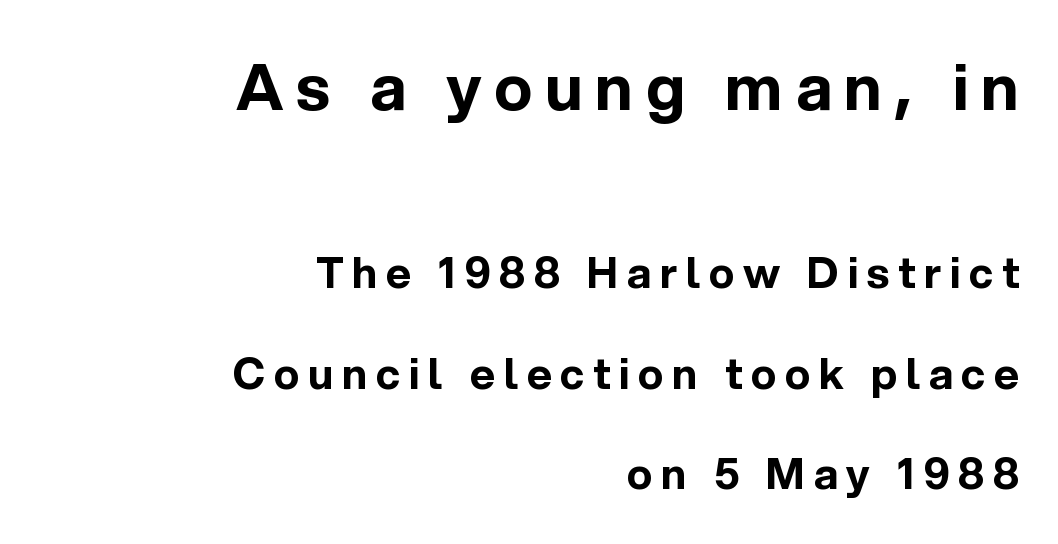
{"serif": "no", "italic": "no", "bold": "yes", "weight": "bold", "width": "normal", "x_height": "medium", "monospaced": "no", "underline": "no", "align": "right", "line_spacing": "loose", "line_spacing_ratio": 2.34, "letter_spacing": "wide", "letter_spacing_em": 0.2, "larger_block": "first", "size_ratio": 1.49, "glyph_px": 64}
